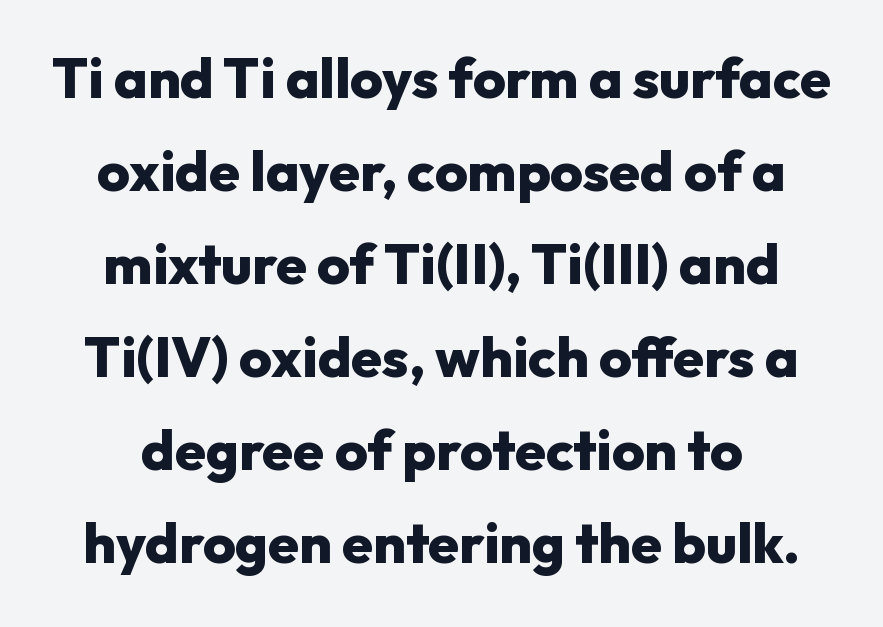
The image shows 56 px heavy sans-serif type, upright; set centered, normal line spacing (1.66x), normal letter spacing, not underlined; low stroke contrast and a medium x-height.
